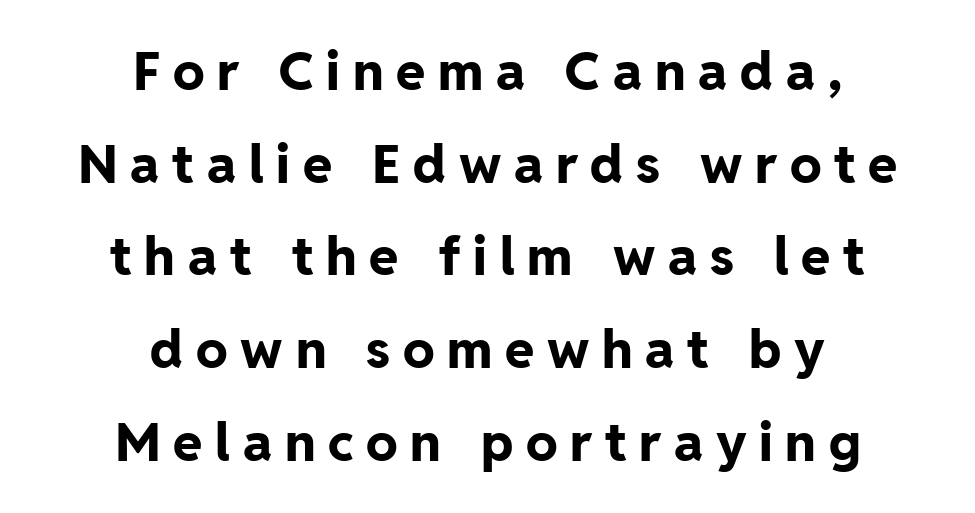
Q: Is the text bold? A: Yes.
Q: Is the text italic (slanted)? A: No, it is upright.
Q: Is the typeface a serif or a sans-serif typeface? A: Sans-serif.
Q: Is the text underlined? A: No.
Q: How is the paragraph aligned? A: Centered.
Q: Is the spacing between letters normal or unusually wide? A: Unusually wide.
Q: Width (condensed, normal, or wide)? A: Normal.
Q: Stroke contrast? A: Low.
Q: x-height? A: Medium.
Q: Monospaced? A: No.
